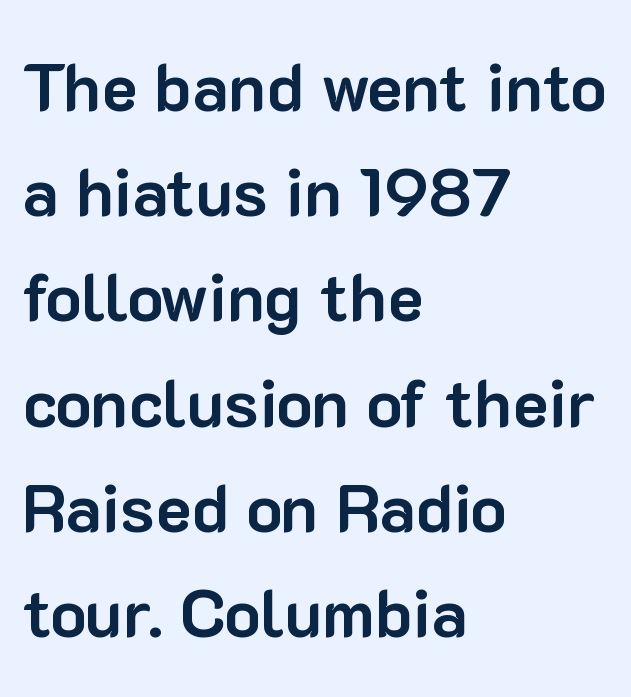
The image shows 67 px bold sans-serif type, upright; set left-aligned, normal line spacing (1.57x), normal letter spacing, not underlined; low stroke contrast and a medium x-height.
